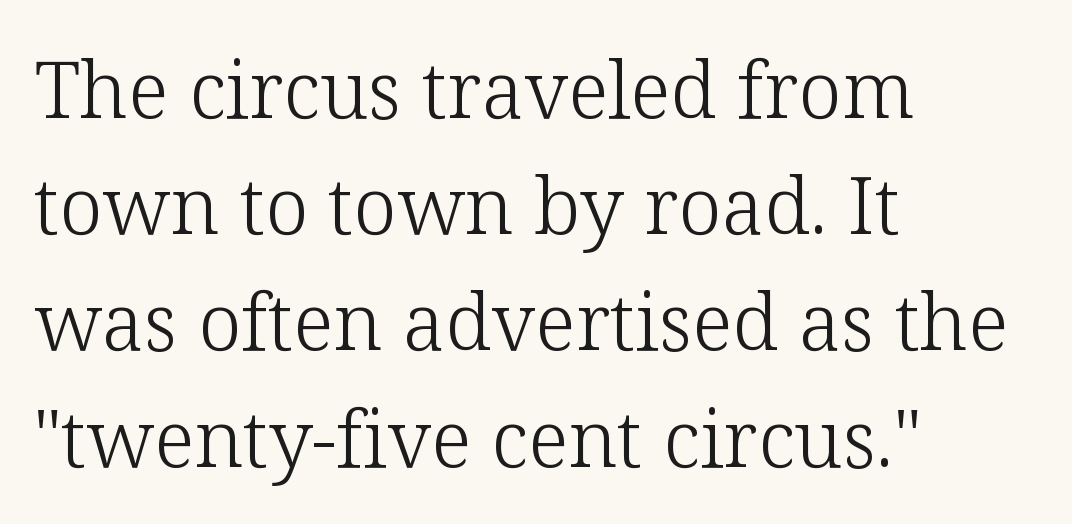
The image shows 78 px light serif type, upright; set left-aligned, normal line spacing (1.49x), normal letter spacing, not underlined; low stroke contrast and a medium x-height.
